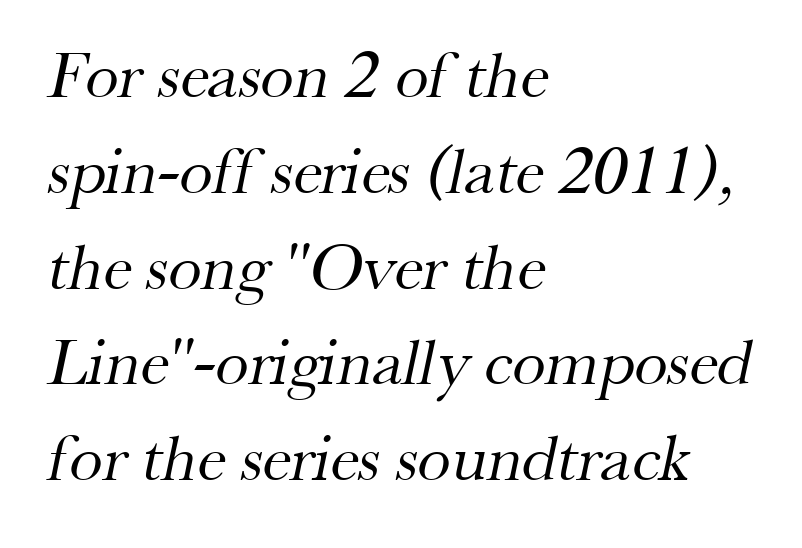
{"serif": "yes", "bold": "no", "weight": "regular", "width": "normal", "stroke_contrast": "medium", "x_height": "small", "monospaced": "no", "underline": "no", "align": "left", "line_spacing": "normal", "line_spacing_ratio": 1.43, "letter_spacing": "normal", "letter_spacing_em": 0.0, "glyph_px": 67}
